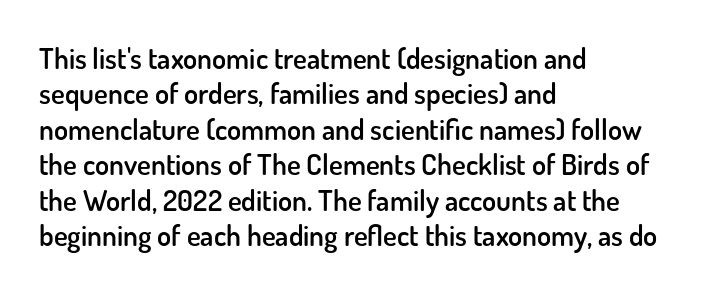
Q: Is the text bold? A: Semi-bold.
Q: Is the text italic (slanted)? A: No, it is upright.
Q: Is the typeface a serif or a sans-serif typeface? A: Sans-serif.
Q: Is the text underlined? A: No.
Q: How is the paragraph aligned? A: Left-aligned.
Q: Is the spacing between letters normal or unusually wide? A: Normal.
Q: Width (condensed, normal, or wide)? A: Normal.
Q: Stroke contrast? A: Low.
Q: x-height? A: Small.
Q: Monospaced? A: No.
